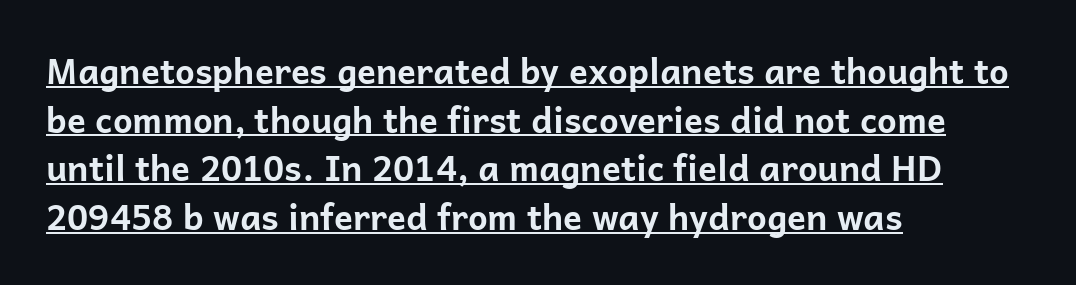
Q: Is the text bold? A: Yes.
Q: Is the text italic (slanted)? A: No, it is upright.
Q: Is the typeface a serif or a sans-serif typeface? A: Sans-serif.
Q: Is the text underlined? A: Yes.
Q: How is the paragraph aligned? A: Left-aligned.
Q: Is the spacing between letters normal or unusually wide? A: Normal.
Q: Is the spacing between lines tight, normal or loose? A: Normal.
Q: Width (condensed, normal, or wide)? A: Normal.
Q: Stroke contrast? A: Low.
Q: x-height? A: Medium.
Q: Monospaced? A: No.
